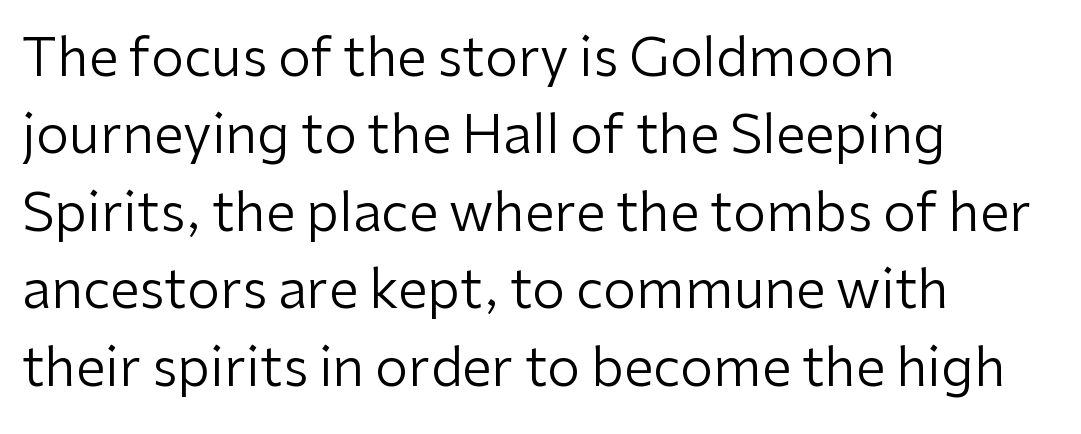
The image shows 53 px regular-weight sans-serif type, upright; set left-aligned, normal line spacing (1.46x), normal letter spacing, not underlined; low stroke contrast and a medium x-height.
